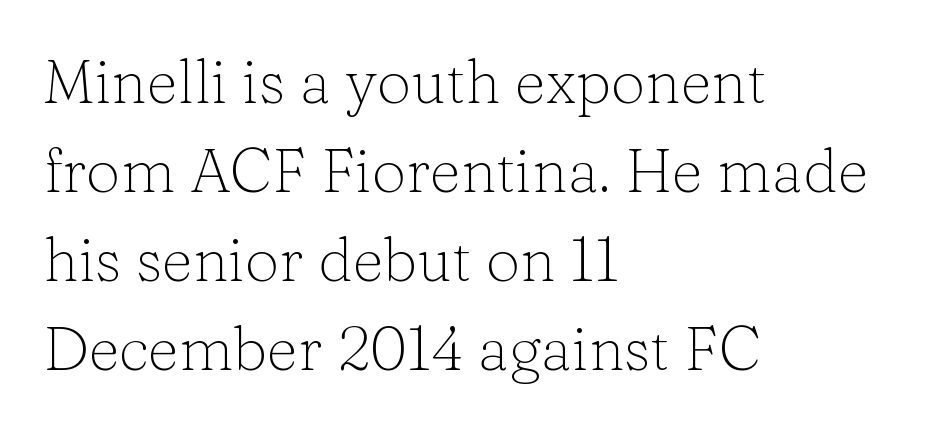
{"serif": "yes", "italic": "no", "bold": "no", "weight": "light", "width": "normal", "stroke_contrast": "low", "x_height": "medium", "monospaced": "no", "underline": "no", "align": "left", "line_spacing": "normal", "line_spacing_ratio": 1.46, "letter_spacing": "normal", "letter_spacing_em": 0.0, "glyph_px": 61}
